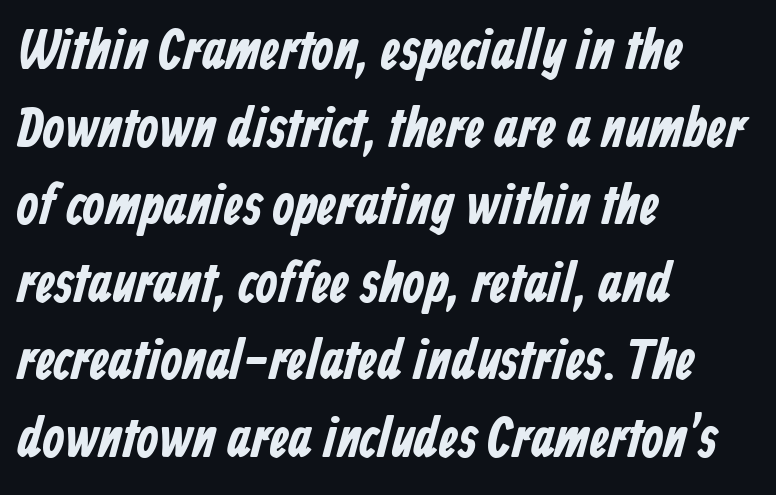
Type without underlining. Emphasis by weight is at full strength: bold. Typographically, this falls in the sans-serif category. This sample is left-justified, so line endings fall wherever the words run out. The rendering uses natural spacing where letterforms have individual widths.
